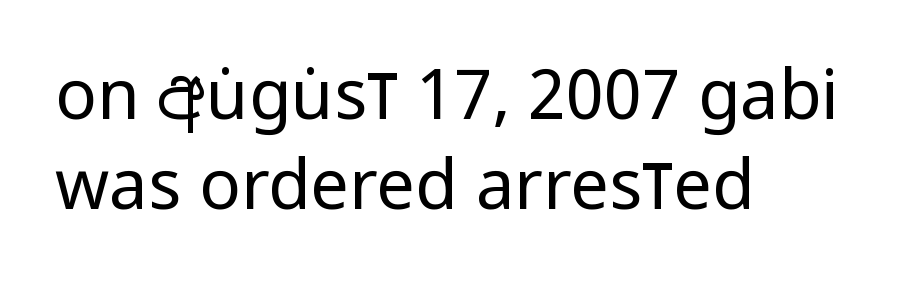
Q: Is the text bold? A: No.
Q: Is the text italic (slanted)? A: No, it is upright.
Q: Is the typeface a serif or a sans-serif typeface? A: Sans-serif.
Q: Is the text underlined? A: No.
Q: How is the paragraph aligned? A: Left-aligned.
Q: Is the spacing between letters normal or unusually wide? A: Normal.
Q: Is the spacing between lines tight, normal or loose? A: Normal.
Q: Width (condensed, normal, or wide)? A: Condensed.
Q: Stroke contrast? A: Low.
Q: x-height? A: Large.
Q: Monospaced? A: No.
